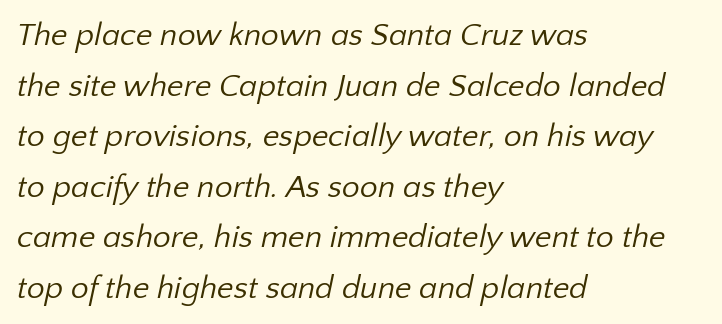
Caption: standard tracking, unaltered. Line beginnings align vertically; line endings do not. This rendering employs a face without finishing strokes, i.e., a sans-serif. Just letters on the line, the space beneath them empty.
